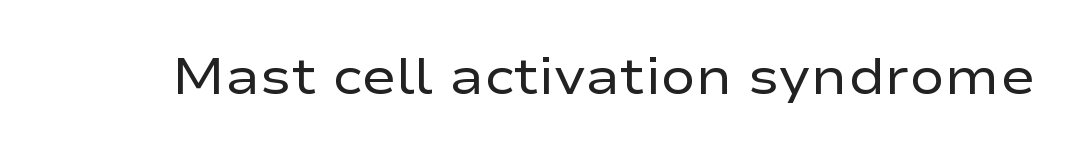
Q: Is the text bold? A: No.
Q: Is the text italic (slanted)? A: No, it is upright.
Q: Is the typeface a serif or a sans-serif typeface? A: Sans-serif.
Q: Is the text underlined? A: No.
Q: Is the spacing between letters normal or unusually wide? A: Normal.
Q: Width (condensed, normal, or wide)? A: Wide.
Q: Stroke contrast? A: Low.
Q: x-height? A: Medium.
Q: Monospaced? A: No.
